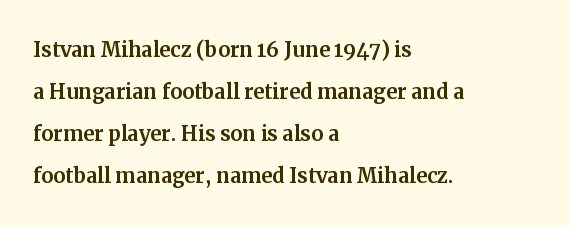
{"italic": "no", "underline": "no", "align": "left", "line_spacing": "normal", "line_spacing_ratio": 1.56, "letter_spacing": "normal", "letter_spacing_em": 0.0, "glyph_px": 27}
